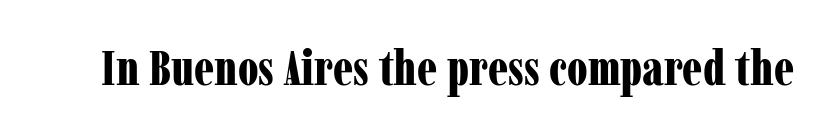
Q: Is the text bold? A: Yes.
Q: Is the text italic (slanted)? A: No, it is upright.
Q: Is the typeface a serif or a sans-serif typeface? A: Serif.
Q: Is the text underlined? A: No.
Q: Is the spacing between letters normal or unusually wide? A: Normal.
Q: Width (condensed, normal, or wide)? A: Condensed.
Q: Stroke contrast? A: Low.
Q: x-height? A: Medium.
Q: Monospaced? A: No.
